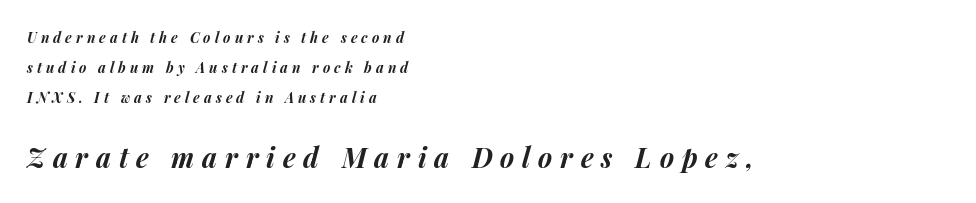
Q: Is the text bold? A: Yes.
Q: Is the text italic (slanted)? A: Yes, it leans right by about 14 degrees.
Q: Is the text underlined? A: No.
Q: How is the paragraph aligned? A: Left-aligned.
Q: Is the spacing between letters normal or unusually wide? A: Unusually wide.
Q: Is the spacing between lines tight, normal or loose? A: Loose.
Q: Which block of text is set in a larger size, the first (top) or the second (bottom)? A: The second (bottom) one.
